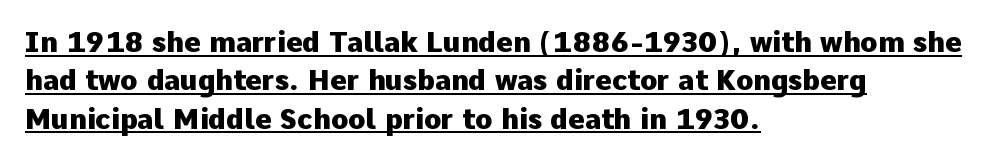
Q: Is the text bold? A: Yes.
Q: Is the text italic (slanted)? A: No, it is upright.
Q: Is the typeface a serif or a sans-serif typeface? A: Sans-serif.
Q: Is the text underlined? A: Yes.
Q: How is the paragraph aligned? A: Left-aligned.
Q: Is the spacing between letters normal or unusually wide? A: Normal.
Q: Is the spacing between lines tight, normal or loose? A: Normal.
Q: Width (condensed, normal, or wide)? A: Normal.
Q: Stroke contrast? A: Low.
Q: x-height? A: Medium.
Q: Monospaced? A: No.
